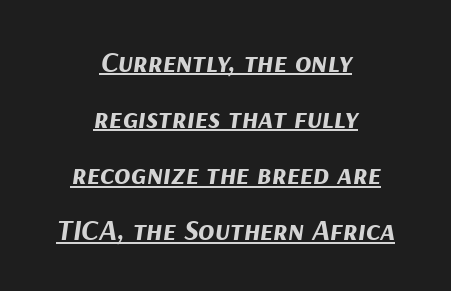
The axis of the letterforms is tilted away from vertical. Character widths vary here, with narrow letters taking less room than wide ones. The paragraph has two soft edges and a firm central axis. These lines carry a lot of weight — the face is fully bold. Between one letter and the next there's only the usual sliver of space. The glyphs are accompanied by a horizontal stroke just below them.
